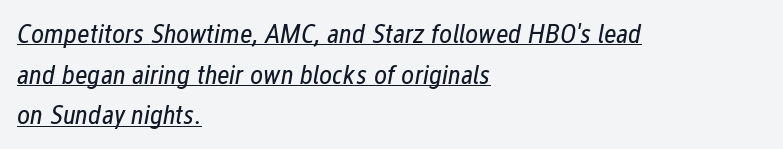
{"italic": "yes", "lean": "right", "slant_degrees": 12, "bold": "no", "weight": "regular", "width": "condensed", "stroke_contrast": "low", "x_height": "medium", "monospaced": "no", "underline": "yes", "align": "left", "line_spacing": "normal", "line_spacing_ratio": 1.45, "letter_spacing": "normal", "letter_spacing_em": 0.0, "glyph_px": 28}
